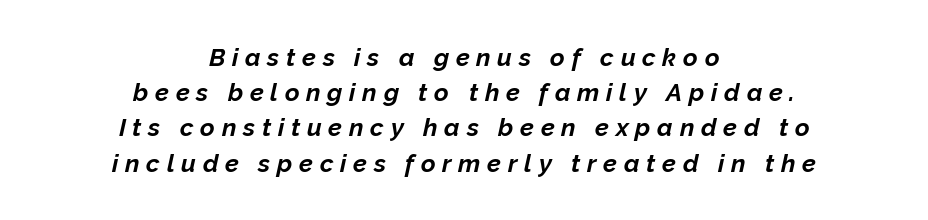
Q: Is the text bold? A: Yes.
Q: Is the text italic (slanted)? A: Yes, it leans right by about 12 degrees.
Q: Is the text underlined? A: No.
Q: How is the paragraph aligned? A: Centered.
Q: Is the spacing between letters normal or unusually wide? A: Unusually wide.
Q: Is the spacing between lines tight, normal or loose? A: Normal.
